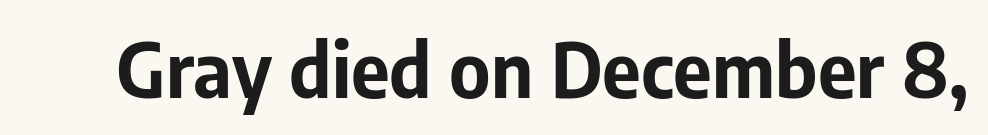
Q: Is the text bold? A: Yes.
Q: Is the text italic (slanted)? A: No, it is upright.
Q: Is the typeface a serif or a sans-serif typeface? A: Sans-serif.
Q: Is the text underlined? A: No.
Q: Is the spacing between letters normal or unusually wide? A: Normal.
Q: Width (condensed, normal, or wide)? A: Normal.
Q: Stroke contrast? A: Low.
Q: x-height? A: Medium.
Q: Monospaced? A: No.
